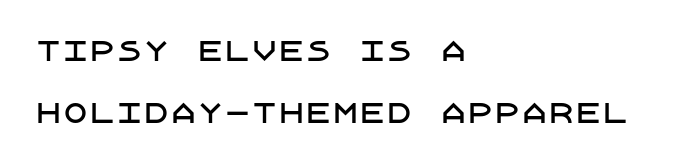
Line spacing here is loose. No italicization has been applied; the sample stays upright. Clear beneath every line of the passage. The gaps between neighbouring characters are ordinary and unremarkable.
